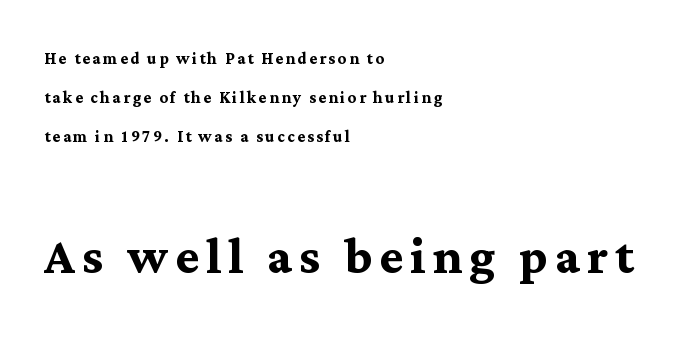
The image shows 64 px semibold serif type, upright; set left-aligned, line spacing 1.85x, not underlined; the second (bottom) block is 3.05x larger; medium stroke contrast and a medium x-height.
